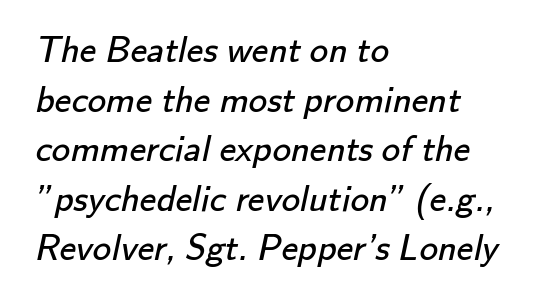
Q: Is the text bold? A: No.
Q: Is the typeface a serif or a sans-serif typeface? A: Sans-serif.
Q: Is the text underlined? A: No.
Q: How is the paragraph aligned? A: Left-aligned.
Q: Is the spacing between letters normal or unusually wide? A: Normal.
Q: Is the spacing between lines tight, normal or loose? A: Normal.
Q: Width (condensed, normal, or wide)? A: Normal.
Q: Stroke contrast? A: Low.
Q: x-height? A: Small.
Q: Monospaced? A: No.
